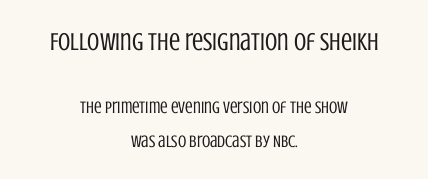
Q: Is the text bold? A: No.
Q: Is the text italic (slanted)? A: No, it is upright.
Q: Is the text underlined? A: No.
Q: How is the paragraph aligned? A: Centered.
Q: Is the spacing between letters normal or unusually wide? A: Normal.
Q: Is the spacing between lines tight, normal or loose? A: Loose.
Q: Which block of text is set in a larger size, the first (top) or the second (bottom)? A: The first (top) one.
